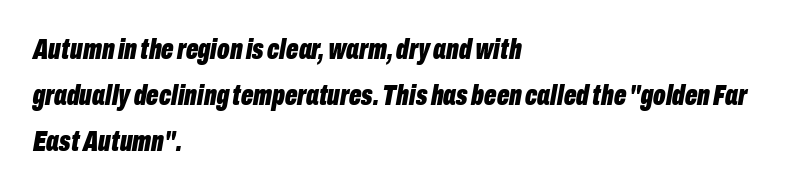
This sample uses plain, unmodified letter spacing. This sample has the flowing, uneven cadence of proportional lettering. A dark, heavy texture on the line: the type is bold. The designer left line spacing at the default.
